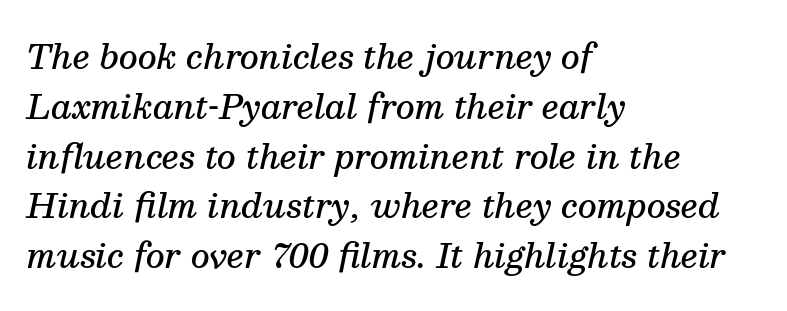
Look at the stroke-to-counter ratio: somewhat heavy, a semibold. In terms of letterspacing, this is plain default setting. Character widths vary here, with narrow letters taking less room than wide ones. The passage shown leans; its letterforms are oblique. Little horizontal feet cap the strokes, marking this as serif type.
